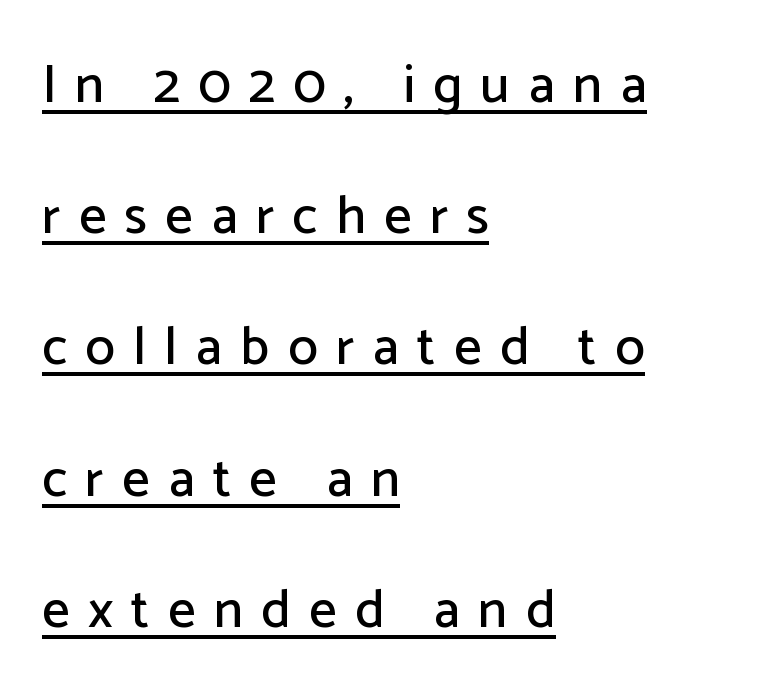
{"serif": "no", "italic": "no", "width": "normal", "stroke_contrast": "low", "x_height": "medium", "monospaced": "no", "underline": "yes", "align": "left", "line_spacing": "loose", "line_spacing_ratio": 2.43, "letter_spacing": "wide", "letter_spacing_em": 0.34, "glyph_px": 54}
